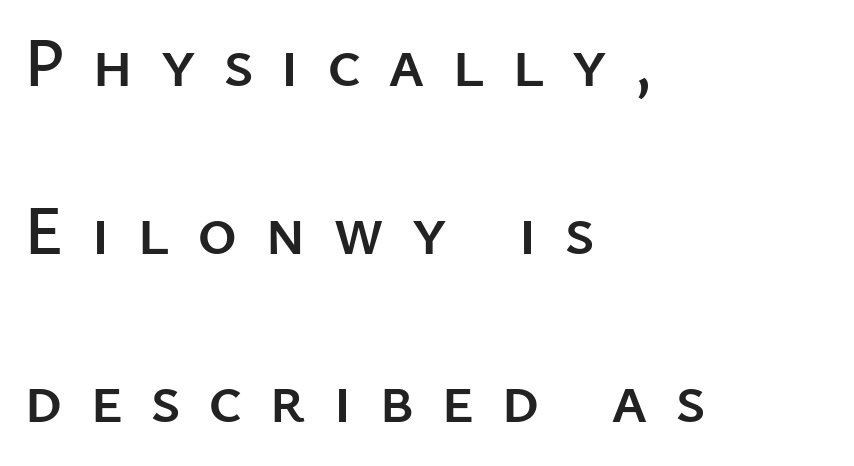
Q: Is the text italic (slanted)? A: No, it is upright.
Q: Is the typeface a serif or a sans-serif typeface? A: Sans-serif.
Q: Is the text underlined? A: No.
Q: How is the paragraph aligned? A: Left-aligned.
Q: Is the spacing between letters normal or unusually wide? A: Unusually wide.
Q: Is the spacing between lines tight, normal or loose? A: Loose.
Q: Width (condensed, normal, or wide)? A: Normal.
Q: Stroke contrast? A: Low.
Q: x-height? A: Medium.
Q: Monospaced? A: No.
